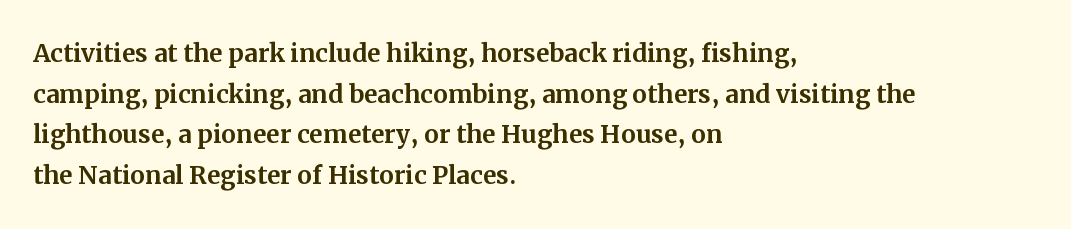
Q: Is the text italic (slanted)? A: No, it is upright.
Q: Is the typeface a serif or a sans-serif typeface? A: Serif.
Q: Is the text underlined? A: No.
Q: How is the paragraph aligned? A: Left-aligned.
Q: Is the spacing between letters normal or unusually wide? A: Normal.
Q: Width (condensed, normal, or wide)? A: Normal.
Q: Stroke contrast? A: Medium.
Q: x-height? A: Medium.
Q: Monospaced? A: No.
